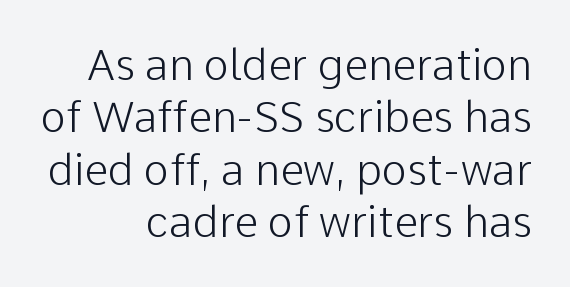
Q: Is the text bold? A: No.
Q: Is the text italic (slanted)? A: No, it is upright.
Q: Is the typeface a serif or a sans-serif typeface? A: Sans-serif.
Q: Is the text underlined? A: No.
Q: How is the paragraph aligned? A: Right-aligned.
Q: Is the spacing between letters normal or unusually wide? A: Normal.
Q: Width (condensed, normal, or wide)? A: Normal.
Q: Stroke contrast? A: Low.
Q: x-height? A: Medium.
Q: Monospaced? A: No.
